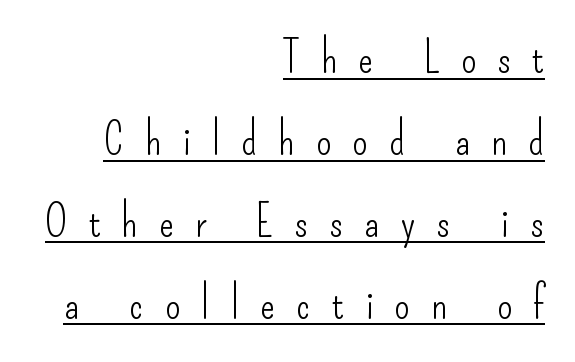
Compared with typical body copy, the letter spacing here is much looser. The passage shown is typeset with a sans-serif family. Do the characters align in a grid? No, the font is proportional. Stems and bowls with no extra thickness — not bold. Upright lettering throughout. Students, observe the line beneath the letters — that is underlining.
